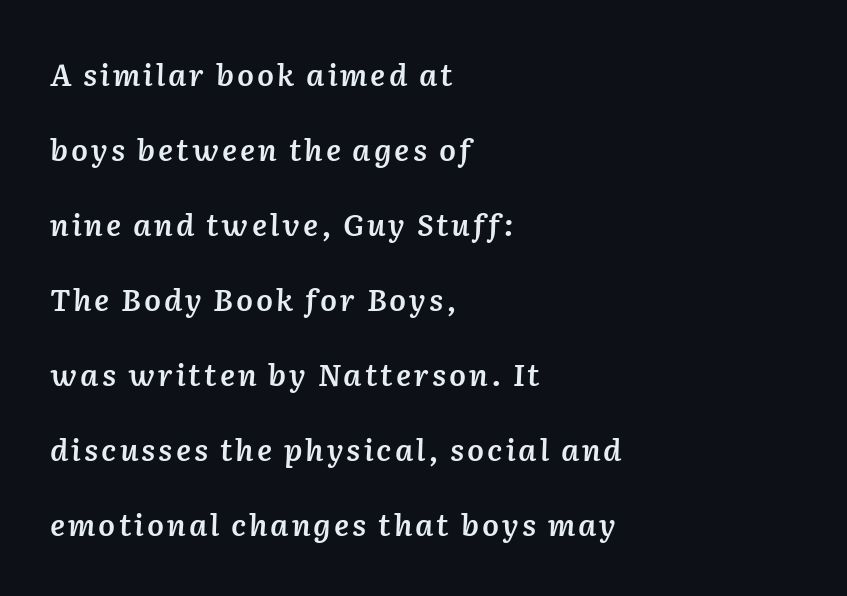
The image shows 30 px semibold type, italic (leaning right); set left-aligned, loose line spacing (2.5x), not underlined; low stroke contrast and a medium x-height.
